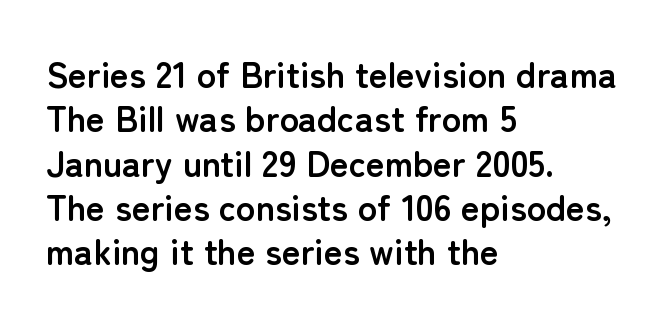
Unmarked baselines from the first word to the last. The type is set solid horizontally, with unmodified tracking. The rendering anchors every line to the left-hand side. Each letter's strokes conclude bluntly, with no projecting serifs. The letters are bold, with thick, heavy strokes. When letters stand straight like this, we call the style roman or upright.
